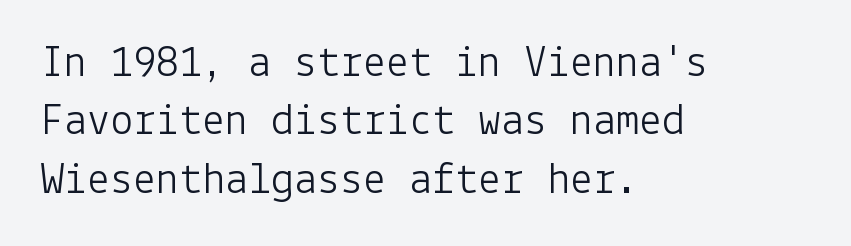
Q: Is the text bold? A: No.
Q: Is the text italic (slanted)? A: No, it is upright.
Q: Is the typeface a serif or a sans-serif typeface? A: Sans-serif.
Q: Is the text underlined? A: No.
Q: How is the paragraph aligned? A: Left-aligned.
Q: Is the spacing between letters normal or unusually wide? A: Normal.
Q: Is the spacing between lines tight, normal or loose? A: Normal.
Q: Width (condensed, normal, or wide)? A: Normal.
Q: Stroke contrast? A: Low.
Q: x-height? A: Medium.
